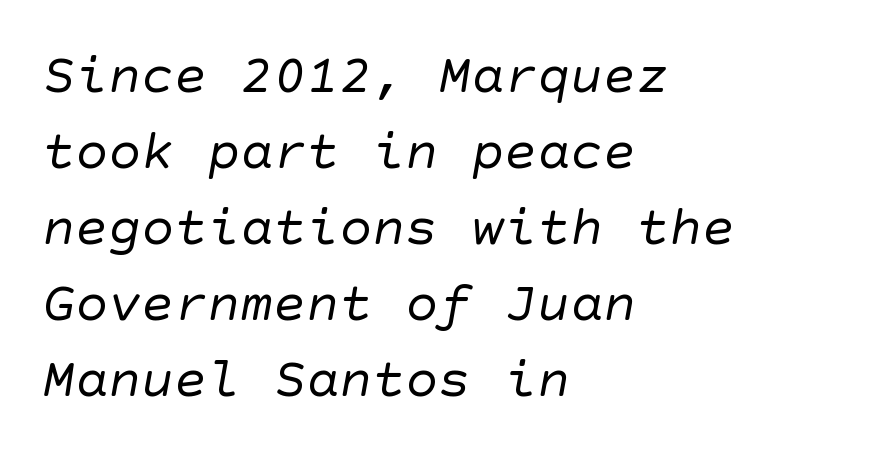
The tracking reads as untouched default to a designer's eye. No feet cap the strokes, marking this as sans-serif type. Short and long lines alike share a common starting point at left. Decoration check: the copy has no underline.
